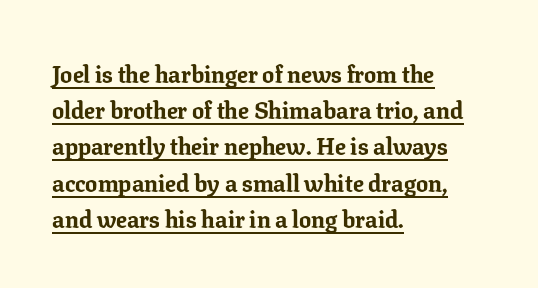
{"italic": "no", "bold": "yes", "underline": "yes", "align": "left", "line_spacing": "normal", "line_spacing_ratio": 1.51, "letter_spacing": "normal", "letter_spacing_em": 0.0, "glyph_px": 24}
